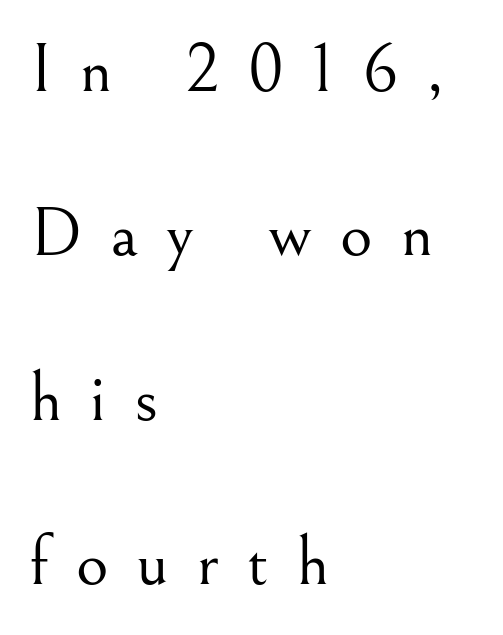
{"serif": "yes", "italic": "no", "bold": "no", "weight": "light", "width": "normal", "stroke_contrast": "medium", "x_height": "small", "monospaced": "no", "underline": "no", "align": "left", "line_spacing": "loose", "line_spacing_ratio": 2.35, "letter_spacing": "wide", "letter_spacing_em": 0.4, "glyph_px": 70}
